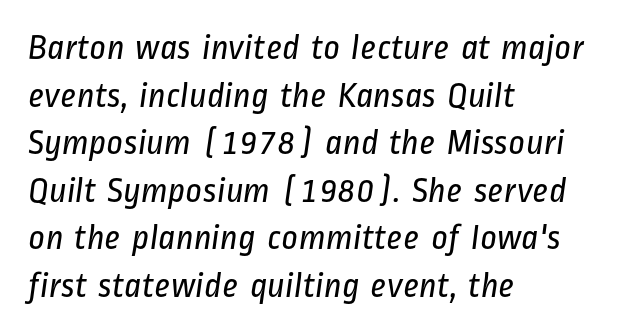
The image shows 36 px regular-weight, condensed sans-serif type; set left-aligned, normal line spacing (1.32x), normal letter spacing, not underlined; low stroke contrast and a medium x-height.
